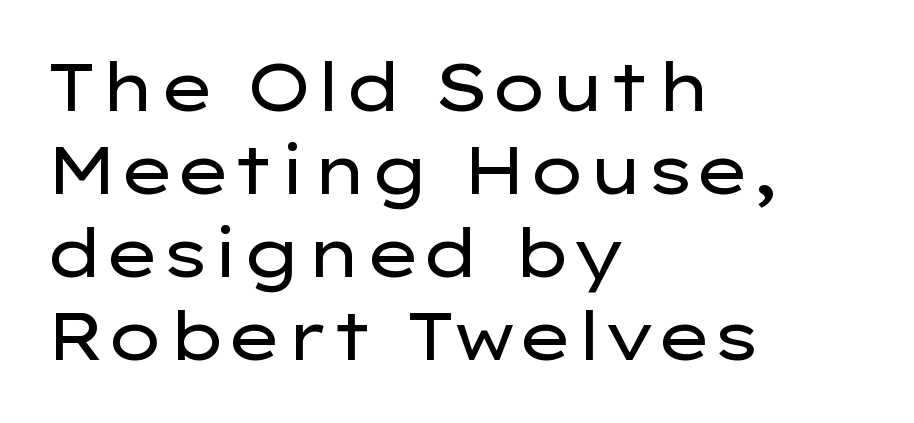
{"serif": "no", "italic": "no", "bold": "no", "weight": "regular", "width": "wide", "stroke_contrast": "low", "x_height": "medium", "monospaced": "no", "underline": "no", "align": "left", "line_spacing": "normal", "line_spacing_ratio": 1.26, "letter_spacing": "normal", "letter_spacing_em": 0.0, "glyph_px": 66}
